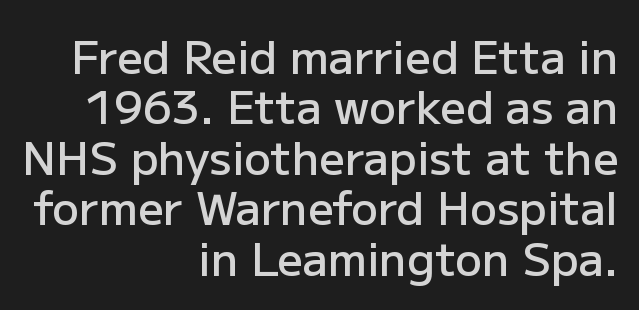
Q: Is the text bold? A: Semi-bold.
Q: Is the text italic (slanted)? A: No, it is upright.
Q: Is the typeface a serif or a sans-serif typeface? A: Sans-serif.
Q: Is the text underlined? A: No.
Q: How is the paragraph aligned? A: Right-aligned.
Q: Is the spacing between letters normal or unusually wide? A: Normal.
Q: Is the spacing between lines tight, normal or loose? A: Tight.
Q: Width (condensed, normal, or wide)? A: Normal.
Q: Stroke contrast? A: Low.
Q: x-height? A: Medium.
Q: Monospaced? A: No.
